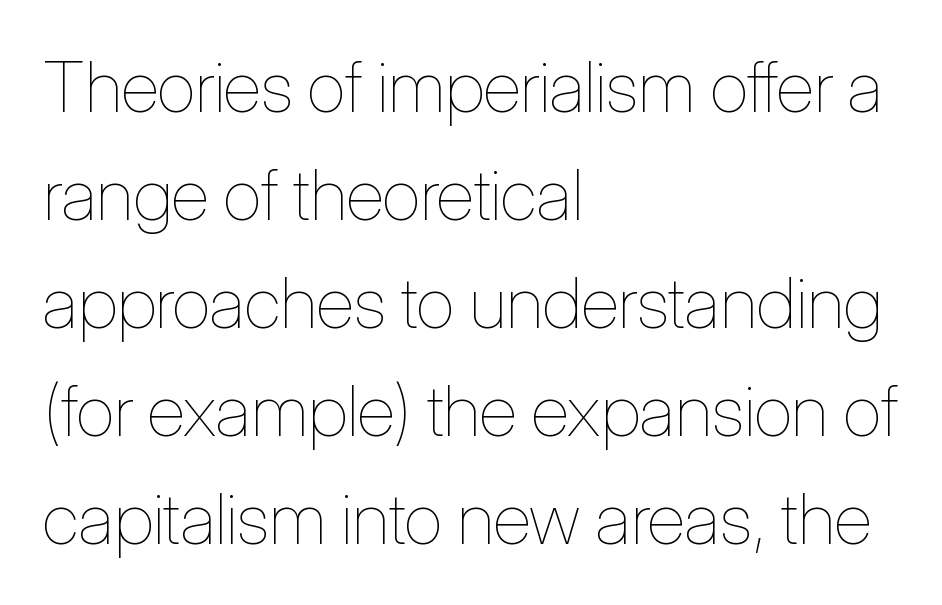
Q: Is the text bold? A: No.
Q: Is the text italic (slanted)? A: No, it is upright.
Q: Is the text underlined? A: No.
Q: How is the paragraph aligned? A: Left-aligned.
Q: Is the spacing between letters normal or unusually wide? A: Normal.
Q: Is the spacing between lines tight, normal or loose? A: Normal.
Q: Width (condensed, normal, or wide)? A: Condensed.
Q: Stroke contrast? A: Low.
Q: x-height? A: Medium.
Q: Monospaced? A: No.
